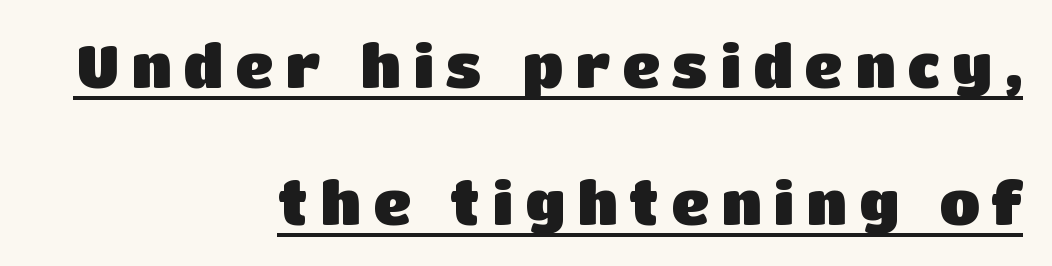
Q: Is the text bold? A: Yes.
Q: Is the text italic (slanted)? A: No, it is upright.
Q: Is the typeface a serif or a sans-serif typeface? A: Sans-serif.
Q: Is the text underlined? A: Yes.
Q: How is the paragraph aligned? A: Right-aligned.
Q: Is the spacing between letters normal or unusually wide? A: Unusually wide.
Q: Is the spacing between lines tight, normal or loose? A: Loose.
Q: Width (condensed, normal, or wide)? A: Normal.
Q: Stroke contrast? A: Low.
Q: x-height? A: Large.
Q: Monospaced? A: No.
